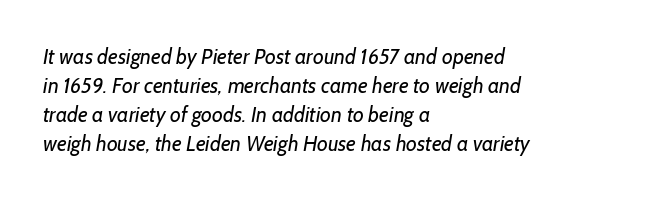
{"bold": "no", "underline": "no", "align": "left", "line_spacing": "normal", "line_spacing_ratio": 1.38, "letter_spacing": "normal", "letter_spacing_em": 0.0, "glyph_px": 21}
